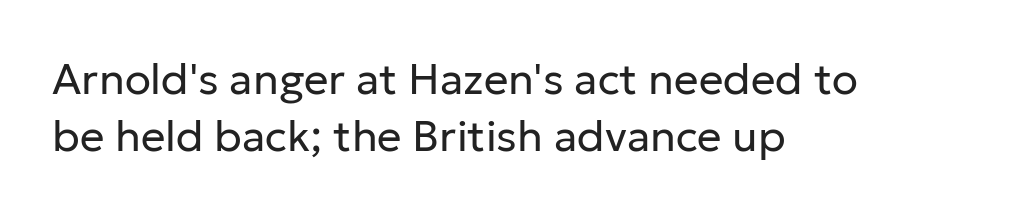
Q: Is the text bold? A: No.
Q: Is the text italic (slanted)? A: No, it is upright.
Q: Is the typeface a serif or a sans-serif typeface? A: Sans-serif.
Q: Is the text underlined? A: No.
Q: How is the paragraph aligned? A: Left-aligned.
Q: Is the spacing between letters normal or unusually wide? A: Normal.
Q: Is the spacing between lines tight, normal or loose? A: Normal.
Q: Width (condensed, normal, or wide)? A: Normal.
Q: Stroke contrast? A: Low.
Q: x-height? A: Medium.
Q: Monospaced? A: No.
